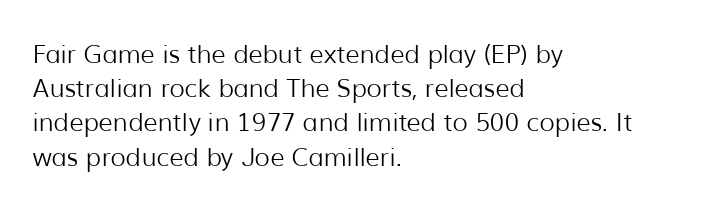
The area under the type is left untouched. A roman cut, with each character standing at attention. Observe the ordinary spacing: letters are neighbours, not strangers. Notice how the passage keeps a crisp vertical edge on the left only.
